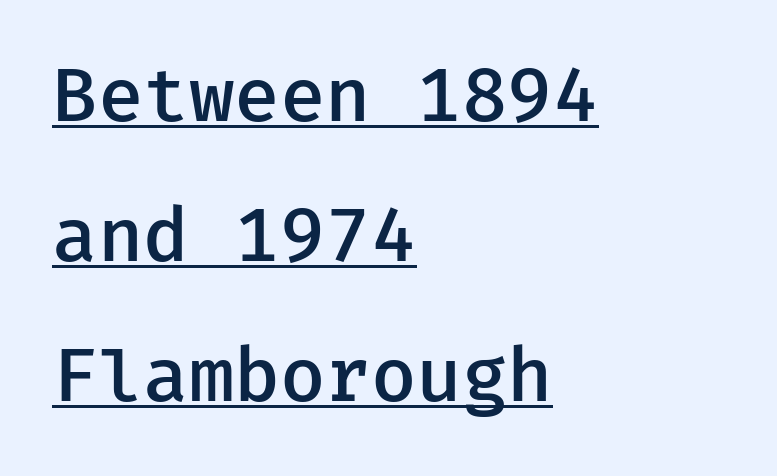
Characters follow at the spacing the type designer built in. This rendering features underlined lettering. The designer went with a sans here, leaving each stem footless. The sample has been set in demibold, a notch under bold. The lines in this sample share a left origin and differ only in where they stop.
